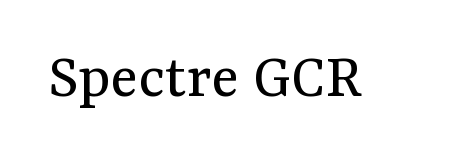
The image shows 65 px regular-weight serif type, upright; set normal letter spacing, not underlined; medium stroke contrast and a medium x-height.
